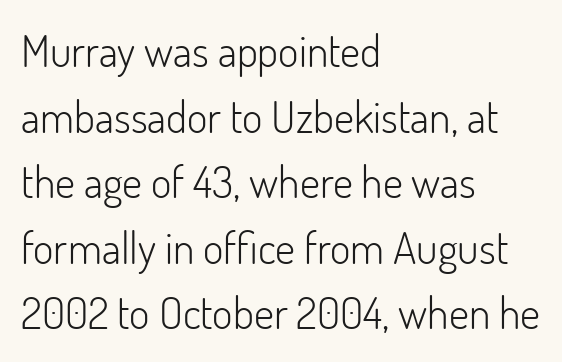
This sample uses a sans-serif face. Summary of vertical rhythm: regular, with standard interline spacing. Style check: upright. You could not count columns in this text — the font is proportionally spaced.
